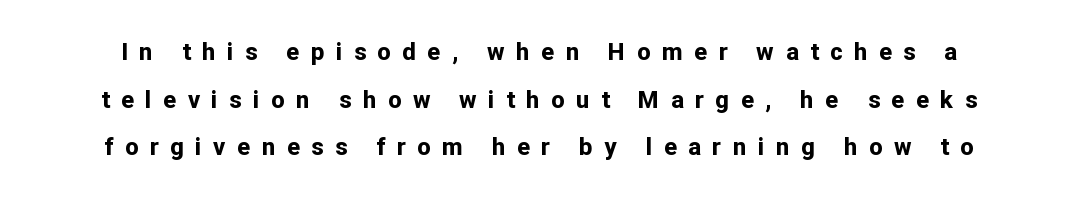
These lines carry a lot of weight — the face is fully bold. This is the regular roman posture of the typeface. Check the space under the baseline: it is left empty. The line-height multiplier appears high, well above default. Honestly, the letter spacing is so wide it's the main thing you notice.
